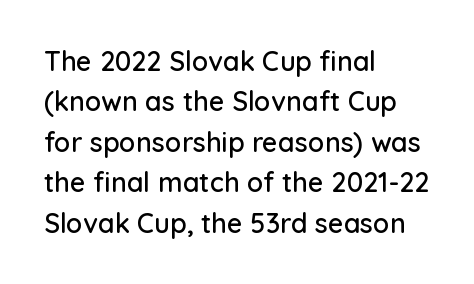
No italicization has been applied; the sample stays upright. This block has exactly the height ordinary leading produces. Students, note that the glyphs here touch the page at normal intervals. Typeset ragged right — the left edge is the straight one.
